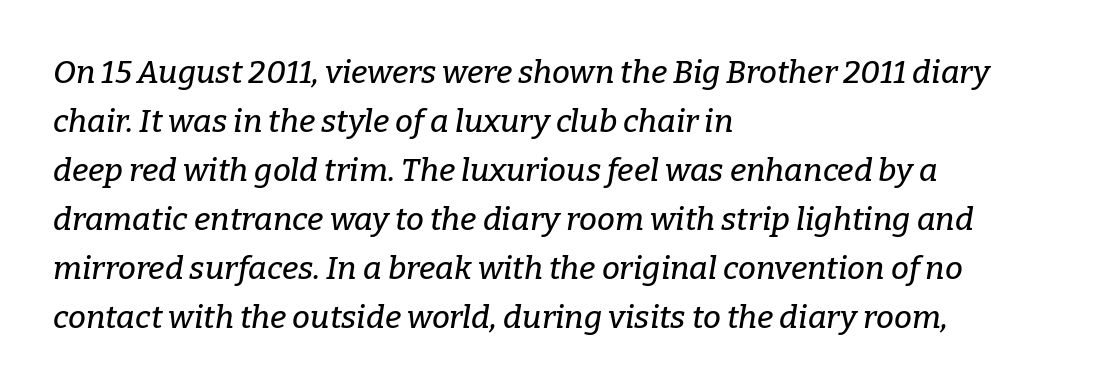
{"serif": "yes", "italic": "yes", "lean": "right", "slant_degrees": 9, "width": "normal", "stroke_contrast": "low", "x_height": "medium", "monospaced": "no", "underline": "no", "align": "left", "line_spacing": "normal", "line_spacing_ratio": 1.53, "letter_spacing": "normal", "letter_spacing_em": 0.0, "glyph_px": 32}
